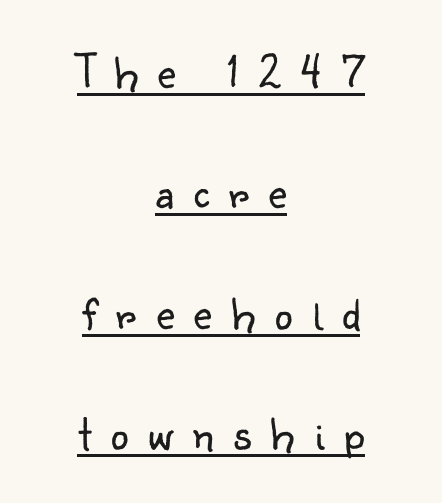
Q: Is the text bold? A: No.
Q: Is the text italic (slanted)? A: No, it is upright.
Q: Is the typeface a serif or a sans-serif typeface? A: Sans-serif.
Q: Is the text underlined? A: Yes.
Q: How is the paragraph aligned? A: Centered.
Q: Is the spacing between letters normal or unusually wide? A: Unusually wide.
Q: Is the spacing between lines tight, normal or loose? A: Loose.
Q: Width (condensed, normal, or wide)? A: Normal.
Q: Stroke contrast? A: Low.
Q: x-height? A: Small.
Q: Monospaced? A: No.
